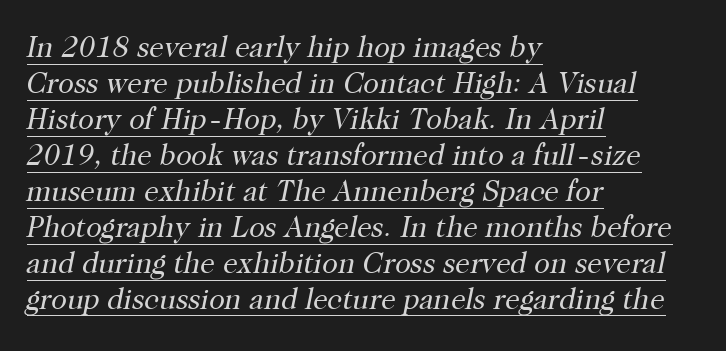
There is no visible air inserted between adjacent glyphs. Character widths vary here, with narrow letters taking less room than wide ones. The type family on display is of the serif kind. The strokes carry an ordinary text weight at most. The lettering tilts uniformly, giving the passage an italic look. The sample's only ornament is a line tracing under the words.
